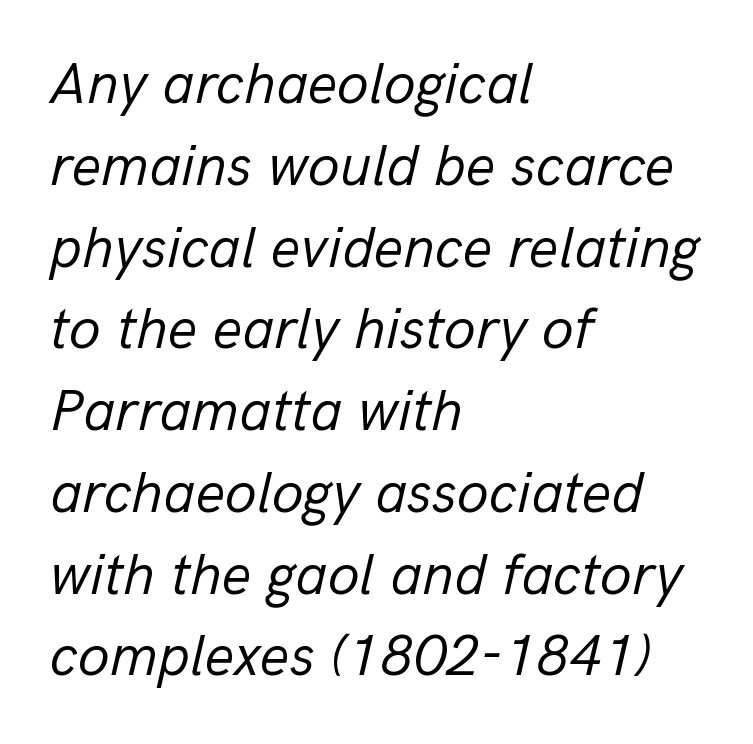
Q: Is the text bold? A: No.
Q: Is the text italic (slanted)? A: Yes, it leans right by about 13 degrees.
Q: Is the text underlined? A: No.
Q: How is the paragraph aligned? A: Left-aligned.
Q: Is the spacing between letters normal or unusually wide? A: Normal.
Q: Is the spacing between lines tight, normal or loose? A: Normal.
Q: Width (condensed, normal, or wide)? A: Normal.
Q: Stroke contrast? A: Low.
Q: x-height? A: Medium.
Q: Monospaced? A: No.
